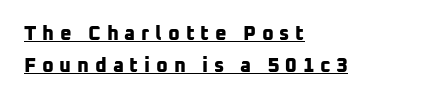
The image shows 20 px bold type; set left-aligned, normal line spacing (1.61x), unusually wide letter spacing (+0.29 em), underlined.
